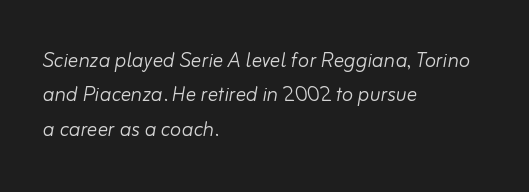
The image shows 26 px text type, italic (leaning right); set left-aligned, normal line spacing (1.32x), normal letter spacing, not underlined.
